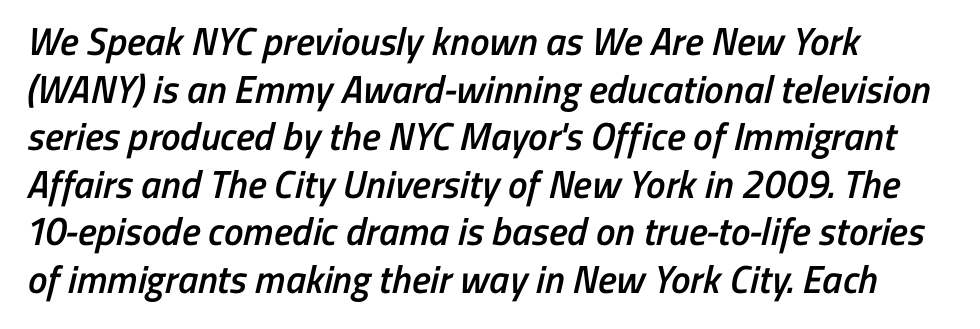
Set as a demibold, roughly 600 on the weight scale. You could call the tracking neutral — neither tight nor loose. Compared with a centered layout, this one pins lines to the left instead. The passage shown is typed in a proportional face where columns would drift. A typesetter would label this face a sans.
